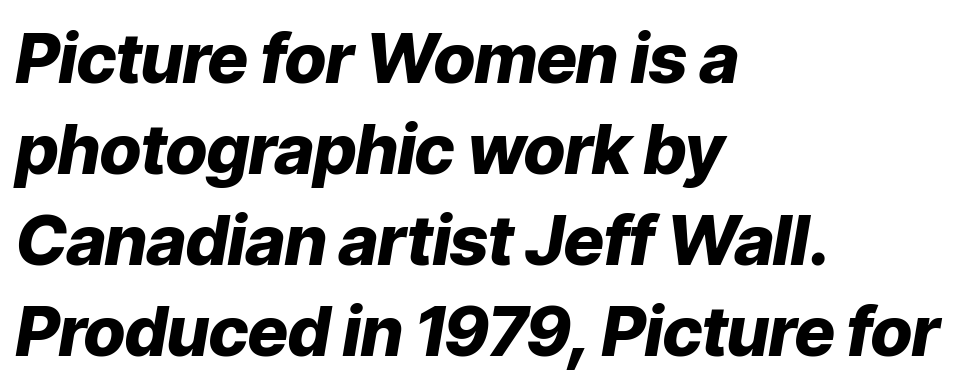
{"italic": "yes", "lean": "right", "slant_degrees": 9, "bold": "yes", "weight": "heavy", "width": "normal", "stroke_contrast": "low", "x_height": "medium", "monospaced": "no", "underline": "no", "align": "left", "line_spacing": "normal", "line_spacing_ratio": 1.32, "letter_spacing": "normal", "letter_spacing_em": 0.0, "glyph_px": 69}
